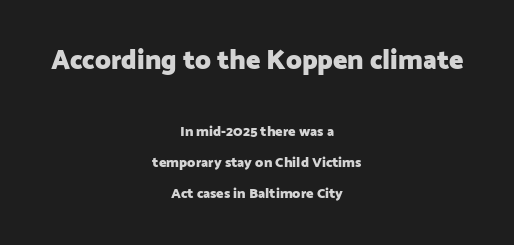
{"italic": "no", "bold": "yes", "underline": "no", "align": "center", "line_spacing": "loose", "line_spacing_ratio": 2.21, "letter_spacing": "normal", "letter_spacing_em": 0.0, "larger_block": "first", "size_ratio": 1.93, "glyph_px": 27}
